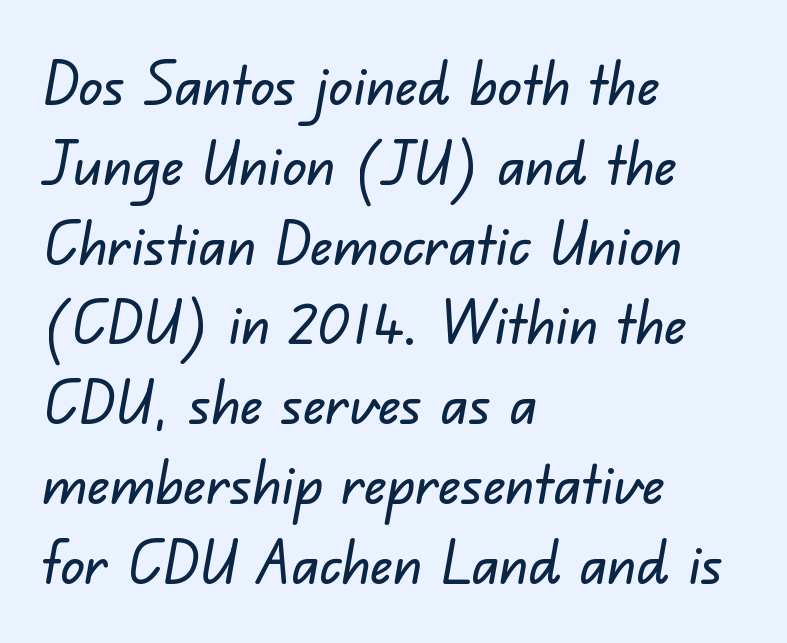
One glance says typical: line gaps are just what's usual. You could not count columns in this text — the font is proportionally spaced. Letter spacing: default. Has an underline been added? It has not. Line beginnings align vertically; line endings do not.
